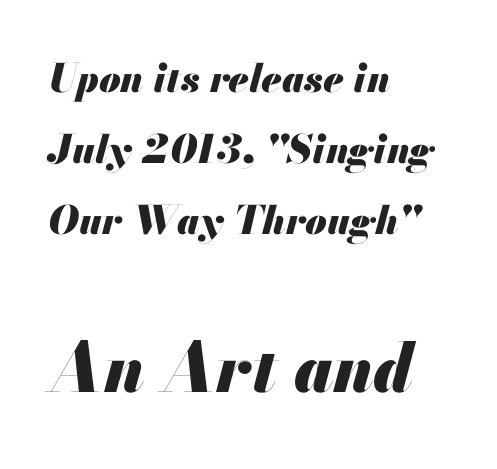
Q: Is the text bold? A: Yes.
Q: Is the text italic (slanted)? A: Yes, it leans right by about 13 degrees.
Q: Is the text underlined? A: No.
Q: How is the paragraph aligned? A: Left-aligned.
Q: Is the spacing between letters normal or unusually wide? A: Normal.
Q: Which block of text is set in a larger size, the first (top) or the second (bottom)? A: The second (bottom) one.
Q: Width (condensed, normal, or wide)? A: Normal.
Q: Stroke contrast? A: Medium.
Q: x-height? A: Small.
Q: Monospaced? A: No.
